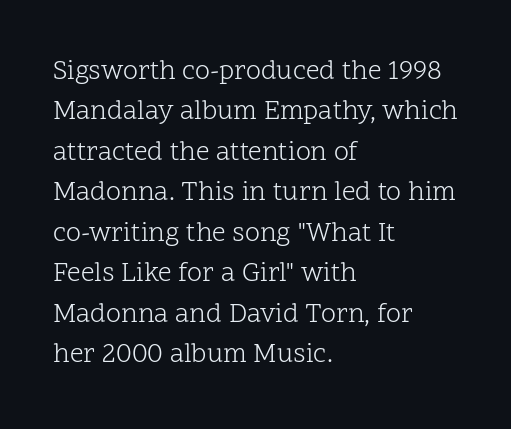
The passage shown stacks its lines at a standard gap. Students, note that the glyphs here touch the page at normal intervals. This reads as an unemphasized weight, regular at the heaviest. Typeset ragged right — the left edge is the straight one. No italicization has been applied; the sample stays upright.
